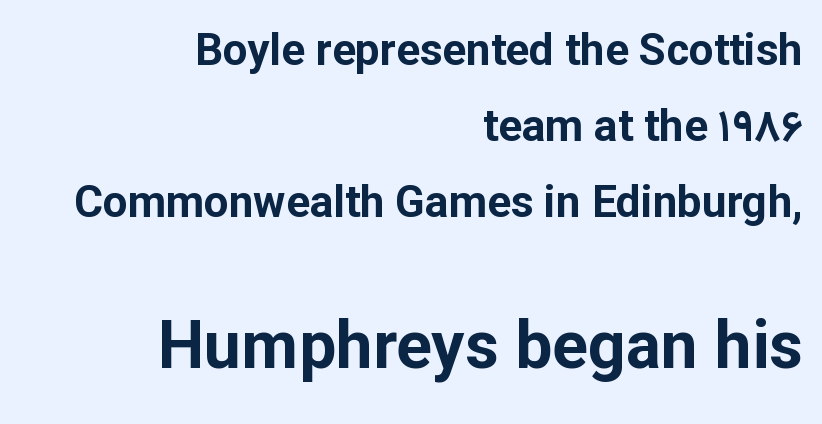
Notice how the stems are strictly vertical — no italics here. The area under the type is left untouched. The paragraph shown leans on its right margin. The block sitting lower on the canvas is the one with enlarged characters. Is this a fixed-width face? No — the glyphs have proportional, varying widths. The glyphs in this specimen are sans serif.
